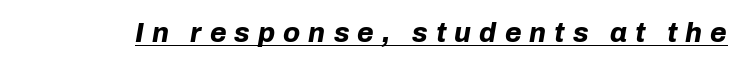
Q: Is the text bold? A: Yes.
Q: Is the text italic (slanted)? A: Yes, it leans right by about 10 degrees.
Q: Is the text underlined? A: Yes.
Q: Is the spacing between letters normal or unusually wide? A: Unusually wide.
